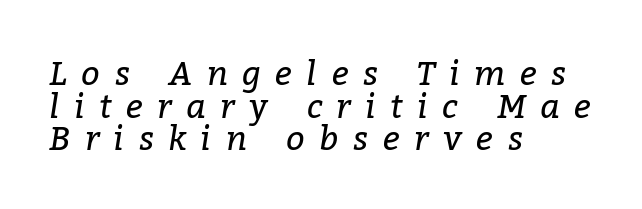
{"serif": "yes", "italic": "yes", "lean": "right", "slant_degrees": 9, "bold": "no", "weight": "regular", "width": "normal", "stroke_contrast": "low", "x_height": "medium", "monospaced": "no", "underline": "no", "align": "left", "line_spacing": "tight", "line_spacing_ratio": 0.99, "letter_spacing": "wide", "letter_spacing_em": 0.44, "glyph_px": 33}
